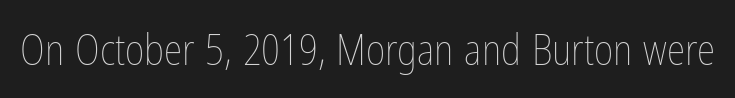
Q: Is the text bold? A: No.
Q: Is the text italic (slanted)? A: No, it is upright.
Q: Is the text underlined? A: No.
Q: Is the spacing between letters normal or unusually wide? A: Normal.
Q: Width (condensed, normal, or wide)? A: Condensed.
Q: Stroke contrast? A: Low.
Q: x-height? A: Medium.
Q: Monospaced? A: No.
